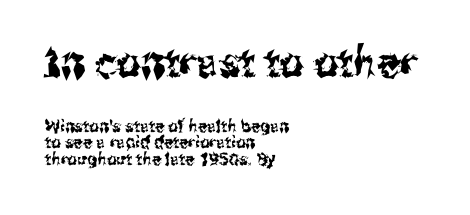
The letters stand upright; this is a roman face. Typeset ragged right — the left edge is the straight one. This is sans-serif lettering, the kind often seen on screens and signage. Summary of vertical rhythm: compact, with narrow interline spacing. A bare baseline throughout the passage.
